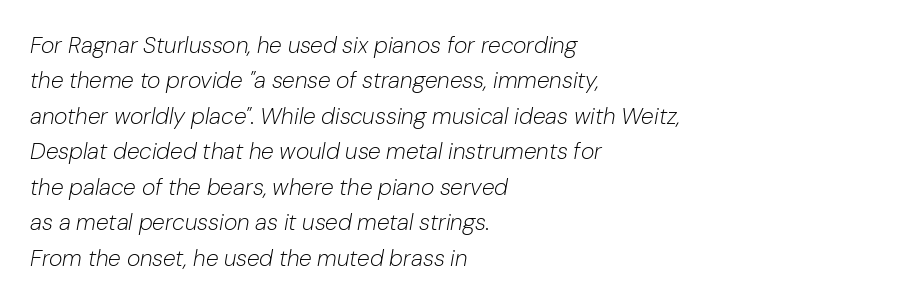
Q: Is the text bold? A: No.
Q: Is the text italic (slanted)? A: Yes, it leans right by about 10 degrees.
Q: Is the text underlined? A: No.
Q: How is the paragraph aligned? A: Left-aligned.
Q: Is the spacing between letters normal or unusually wide? A: Normal.
Q: Is the spacing between lines tight, normal or loose? A: Normal.
